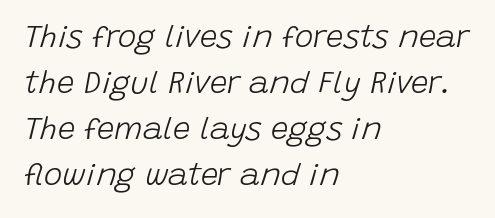
{"italic": "yes", "lean": "right", "slant_degrees": 15, "bold": "no", "weight": "light", "width": "normal", "stroke_contrast": "low", "x_height": "large", "monospaced": "no", "underline": "no", "align": "left", "line_spacing": "normal", "line_spacing_ratio": 1.48, "letter_spacing": "normal", "letter_spacing_em": 0.0, "glyph_px": 31}
